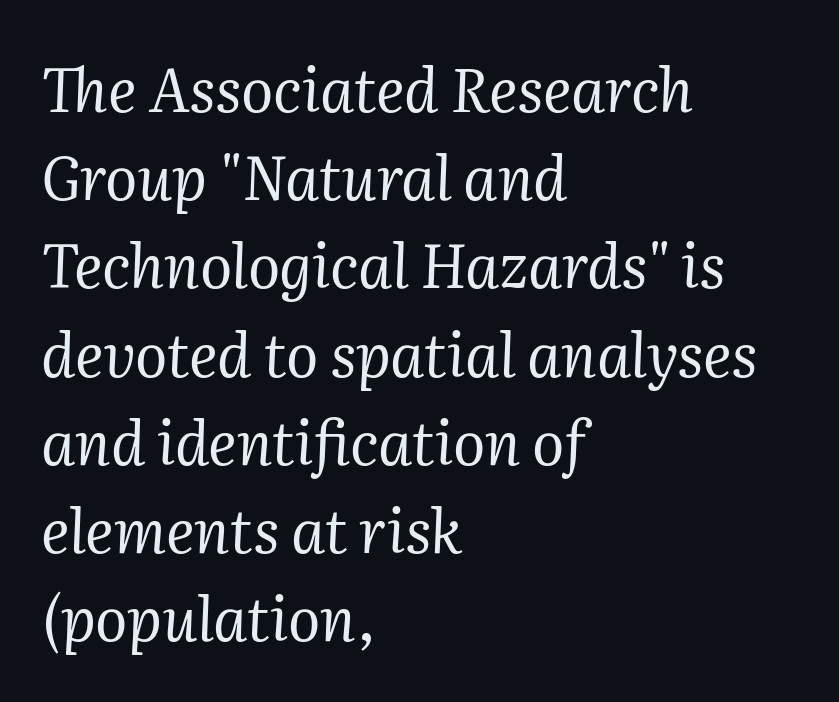
The image shows 60 px regular-weight serif type, italic (leaning right); set left-aligned, normal line spacing (1.47x), normal letter spacing, not underlined; medium stroke contrast and a medium x-height.
